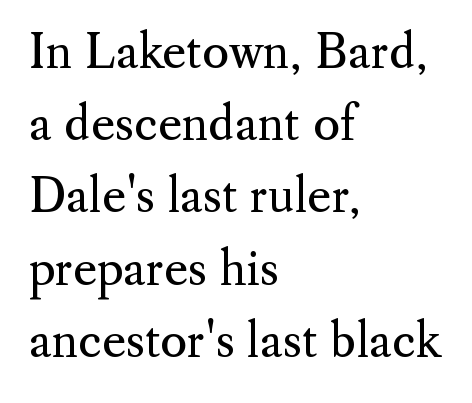
Q: Is the text bold? A: No.
Q: Is the text italic (slanted)? A: No, it is upright.
Q: Is the typeface a serif or a sans-serif typeface? A: Serif.
Q: Is the text underlined? A: No.
Q: How is the paragraph aligned? A: Left-aligned.
Q: Is the spacing between letters normal or unusually wide? A: Normal.
Q: Is the spacing between lines tight, normal or loose? A: Normal.
Q: Width (condensed, normal, or wide)? A: Normal.
Q: Stroke contrast? A: Medium.
Q: x-height? A: Small.
Q: Monospaced? A: No.
